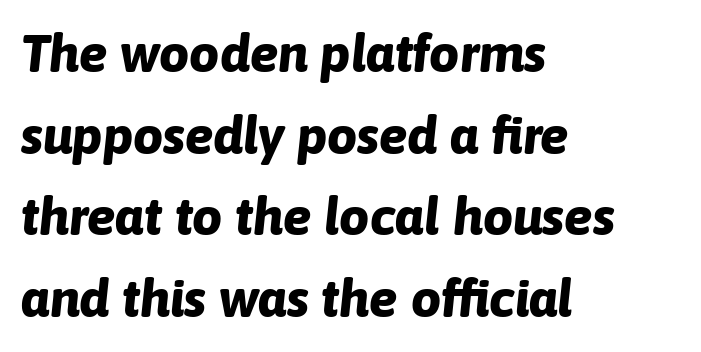
{"italic": "yes", "lean": "right", "slant_degrees": 6, "bold": "yes", "weight": "bold", "width": "normal", "stroke_contrast": "low", "x_height": "medium", "monospaced": "no", "underline": "no", "align": "left", "line_spacing": "normal", "line_spacing_ratio": 1.54, "letter_spacing": "normal", "letter_spacing_em": 0.0, "glyph_px": 53}
